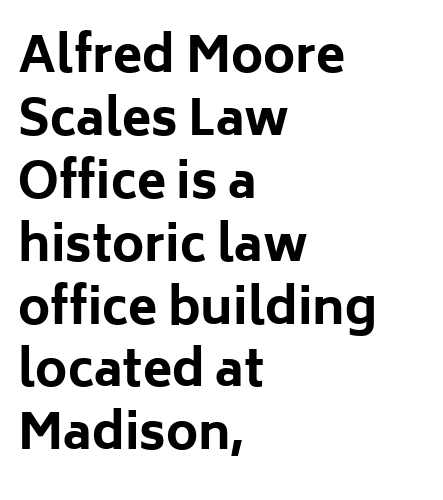
Glance below the letters and you will spot only blank space. Is the block centered? No — it sits flush against the left margin. Short note: letters normally spaced. Each letter keeps its own natural width here, so spacing adapts to shape.
